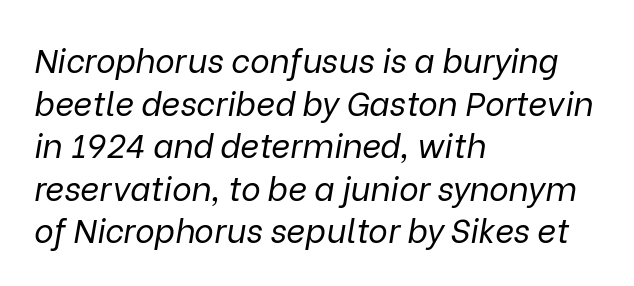
{"italic": "yes", "lean": "right", "slant_degrees": 9, "bold": "no", "weight": "regular", "width": "normal", "stroke_contrast": "low", "x_height": "medium", "monospaced": "no", "underline": "no", "align": "left", "line_spacing": "normal", "line_spacing_ratio": 1.29, "letter_spacing": "normal", "letter_spacing_em": 0.0, "glyph_px": 33}
